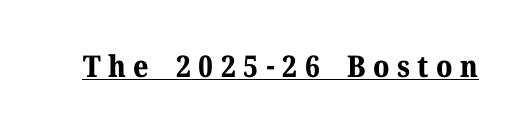
Q: Is the text bold? A: Yes.
Q: Is the text italic (slanted)? A: No, it is upright.
Q: Is the typeface a serif or a sans-serif typeface? A: Serif.
Q: Is the text underlined? A: Yes.
Q: Is the spacing between letters normal or unusually wide? A: Unusually wide.
Q: Width (condensed, normal, or wide)? A: Normal.
Q: Stroke contrast? A: Medium.
Q: x-height? A: Medium.
Q: Monospaced? A: No.
